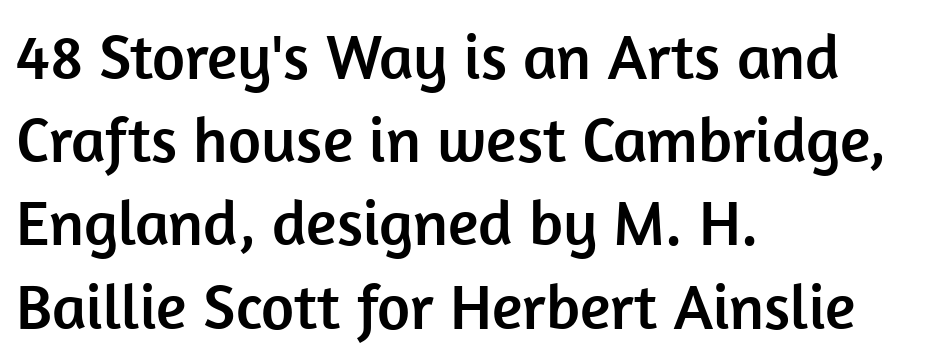
Q: Is the text italic (slanted)? A: No, it is upright.
Q: Is the typeface a serif or a sans-serif typeface? A: Sans-serif.
Q: Is the text underlined? A: No.
Q: How is the paragraph aligned? A: Left-aligned.
Q: Is the spacing between letters normal or unusually wide? A: Normal.
Q: Is the spacing between lines tight, normal or loose? A: Normal.
Q: Width (condensed, normal, or wide)? A: Normal.
Q: Stroke contrast? A: Low.
Q: x-height? A: Medium.
Q: Monospaced? A: No.
